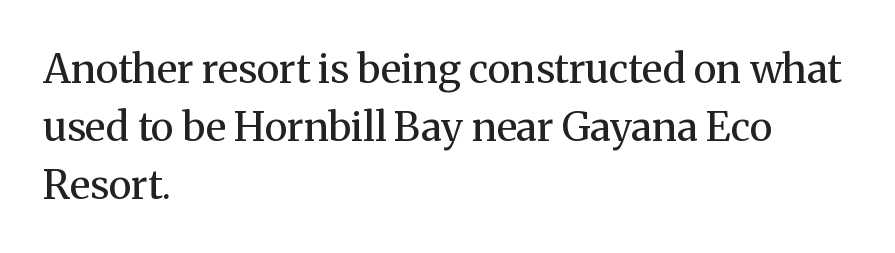
The image shows 40 px regular-weight serif type, upright; set left-aligned, normal line spacing (1.45x), normal letter spacing, not underlined; medium stroke contrast and a medium x-height.
